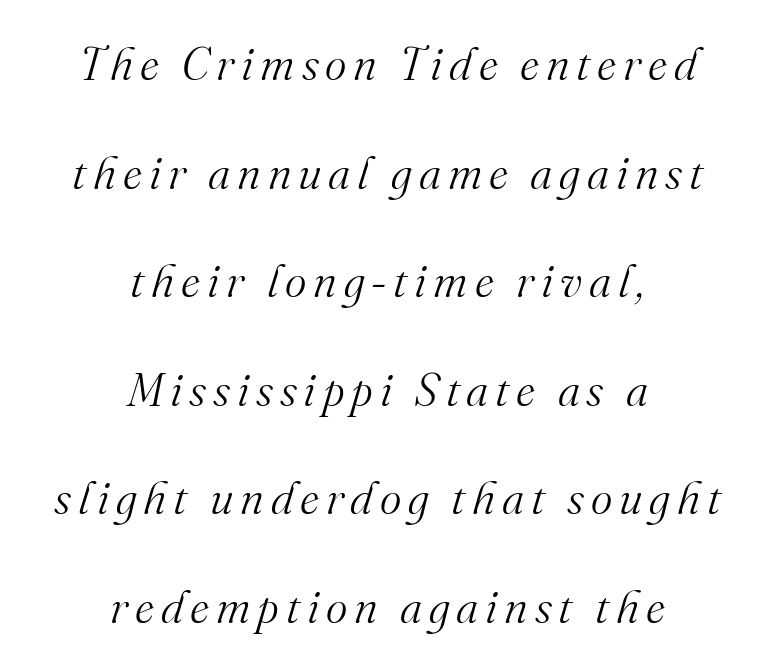
{"serif": "yes", "italic": "yes", "lean": "right", "slant_degrees": 16, "bold": "no", "weight": "light", "width": "normal", "stroke_contrast": "medium", "x_height": "small", "monospaced": "no", "underline": "no", "align": "center", "line_spacing": "loose", "line_spacing_ratio": 2.36, "glyph_px": 46}
